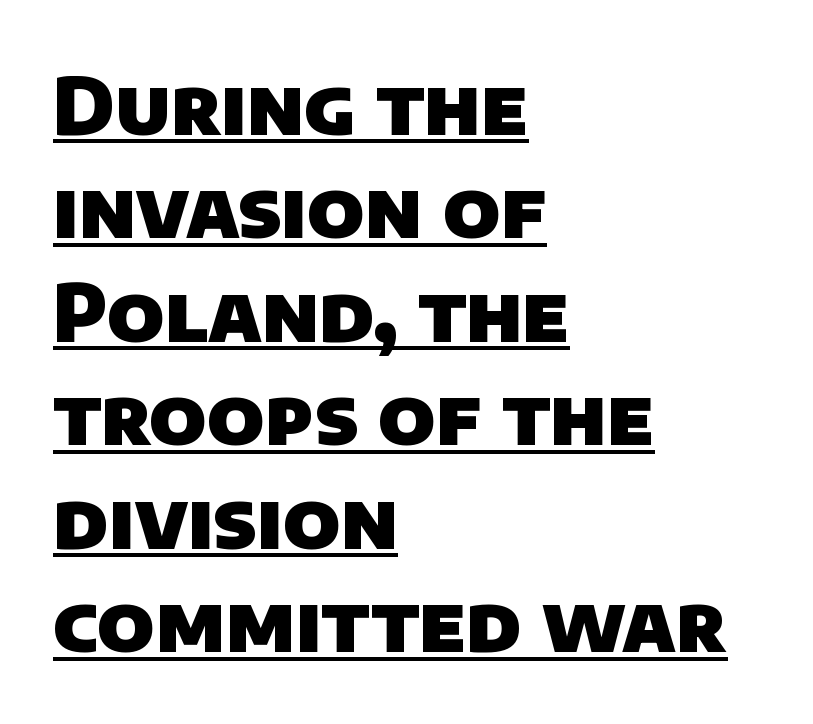
{"serif": "no", "bold": "yes", "weight": "heavy", "width": "normal", "stroke_contrast": "low", "x_height": "large", "monospaced": "no", "underline": "yes", "align": "left", "line_spacing": "normal", "line_spacing_ratio": 1.31, "letter_spacing": "normal", "letter_spacing_em": 0.0, "glyph_px": 79}
